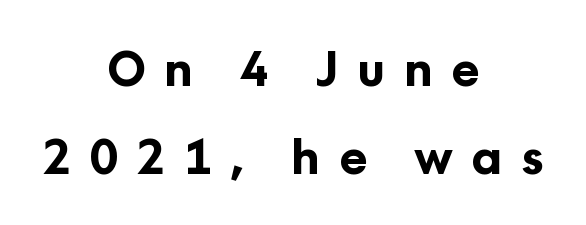
The image shows 47 px bold sans-serif type, upright; set centered, line spacing 1.88x, unusually wide letter spacing (+0.4 em), not underlined; low stroke contrast and a medium x-height.
